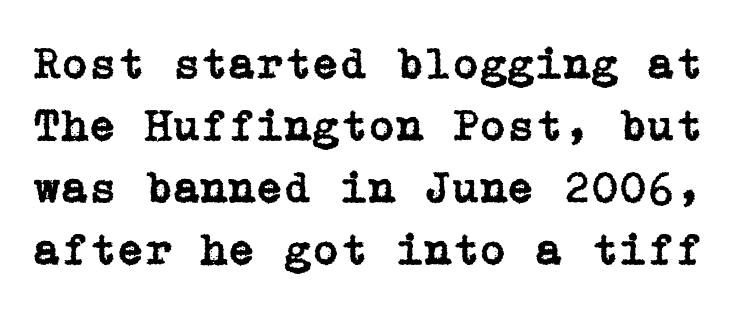
Type style note: has serifs. Compared with typical body copy, the letter spacing here is the same. Do the letters lean? They stand straight. Check the space under the baseline: it is left empty. The designer left line spacing at the default.
